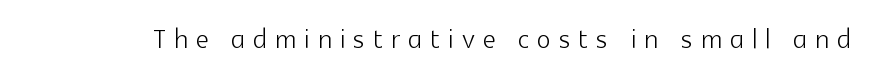
The image shows 36 px light sans-serif type, upright; set unusually wide letter spacing (+0.23 em), not underlined; a medium x-height.
